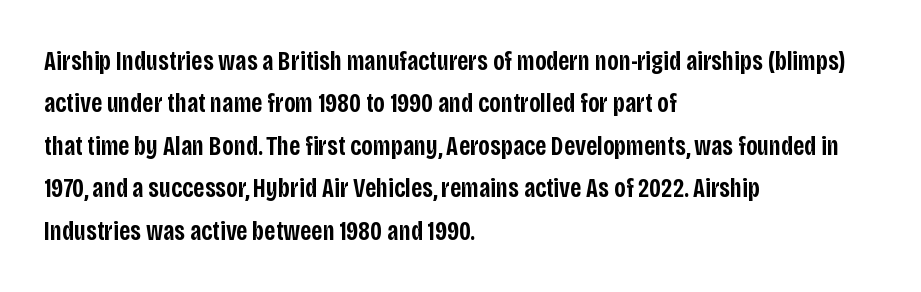
Q: Is the text bold? A: Semi-bold.
Q: Is the text italic (slanted)? A: No, it is upright.
Q: Is the text underlined? A: No.
Q: How is the paragraph aligned? A: Left-aligned.
Q: Is the spacing between letters normal or unusually wide? A: Normal.
Q: Is the spacing between lines tight, normal or loose? A: Normal.
